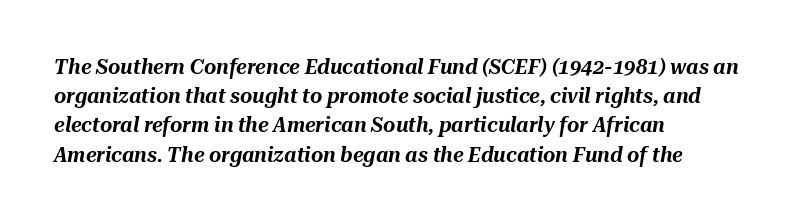
Q: Is the text italic (slanted)? A: Yes, it leans right by about 10 degrees.
Q: Is the text underlined? A: No.
Q: How is the paragraph aligned? A: Left-aligned.
Q: Is the spacing between letters normal or unusually wide? A: Normal.
Q: Is the spacing between lines tight, normal or loose? A: Normal.
